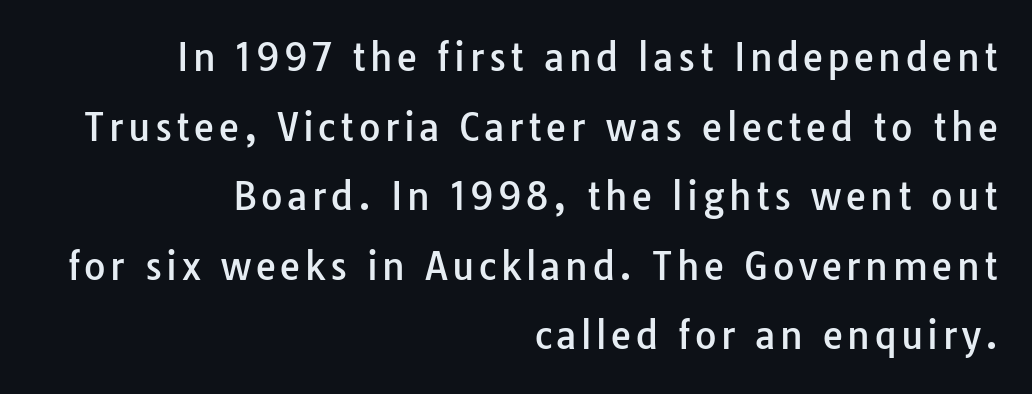
Q: Is the text italic (slanted)? A: No, it is upright.
Q: Is the typeface a serif or a sans-serif typeface? A: Sans-serif.
Q: Is the text underlined? A: No.
Q: How is the paragraph aligned? A: Right-aligned.
Q: Width (condensed, normal, or wide)? A: Normal.
Q: Stroke contrast? A: Low.
Q: x-height? A: Medium.
Q: Monospaced? A: No.
